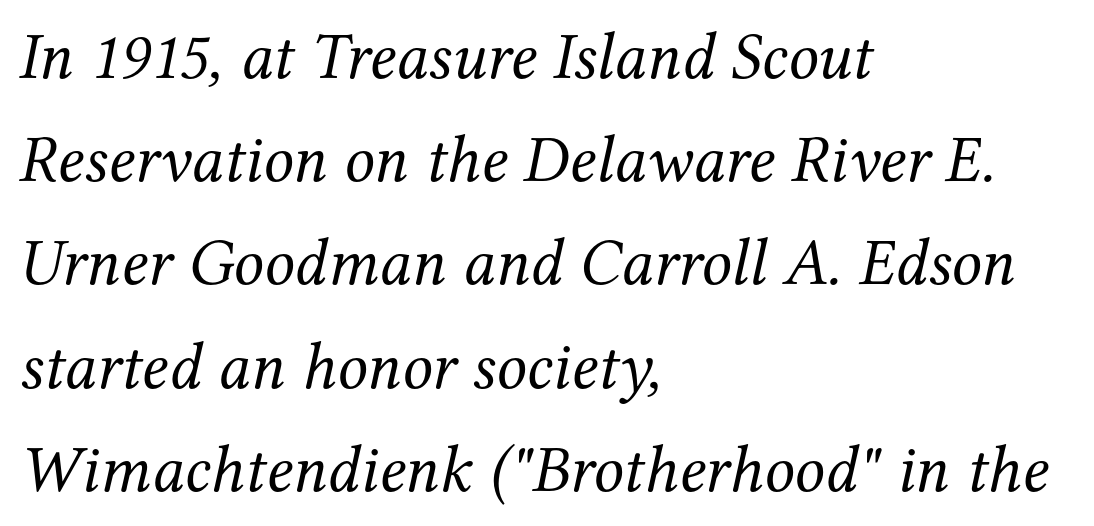
{"serif": "yes", "italic": "yes", "lean": "right", "slant_degrees": 12, "bold": "no", "weight": "regular", "width": "normal", "stroke_contrast": "medium", "x_height": "medium", "monospaced": "no", "underline": "no", "align": "left", "line_spacing": "normal", "line_spacing_ratio": 1.54, "letter_spacing": "normal", "letter_spacing_em": 0.0, "glyph_px": 67}
